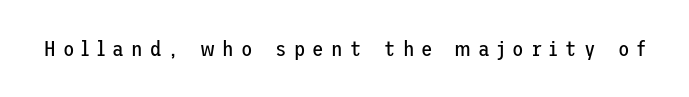
The image shows 21 px text type, upright; set unusually wide letter spacing (+0.34 em), not underlined.
